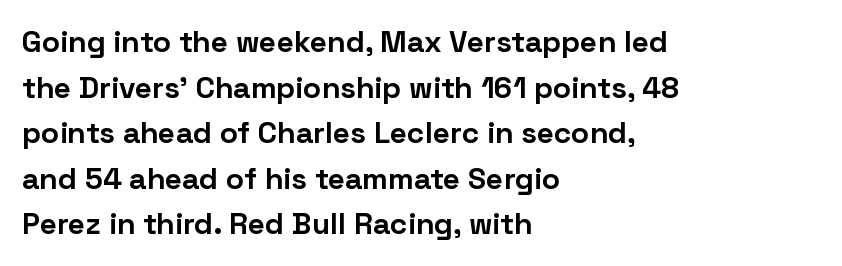
Q: Is the text bold? A: Yes.
Q: Is the text italic (slanted)? A: No, it is upright.
Q: Is the typeface a serif or a sans-serif typeface? A: Sans-serif.
Q: Is the text underlined? A: No.
Q: How is the paragraph aligned? A: Left-aligned.
Q: Is the spacing between letters normal or unusually wide? A: Normal.
Q: Is the spacing between lines tight, normal or loose? A: Normal.
Q: Width (condensed, normal, or wide)? A: Normal.
Q: Stroke contrast? A: Low.
Q: x-height? A: Medium.
Q: Monospaced? A: No.
